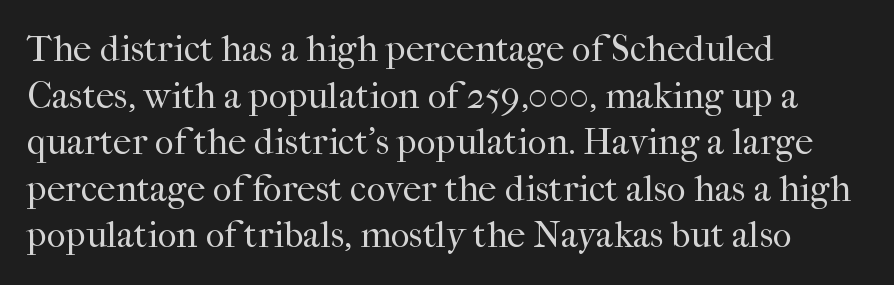
The image shows 37 px regular-weight serif type, upright; set left-aligned, normal line spacing (1.26x), normal letter spacing, not underlined; high stroke contrast and a medium x-height.
